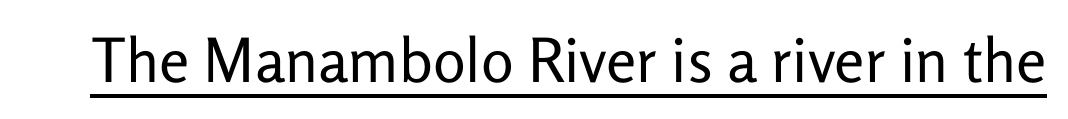
The image shows 61 px regular-weight sans-serif type, upright; set normal letter spacing, underlined; low stroke contrast and a medium x-height.
